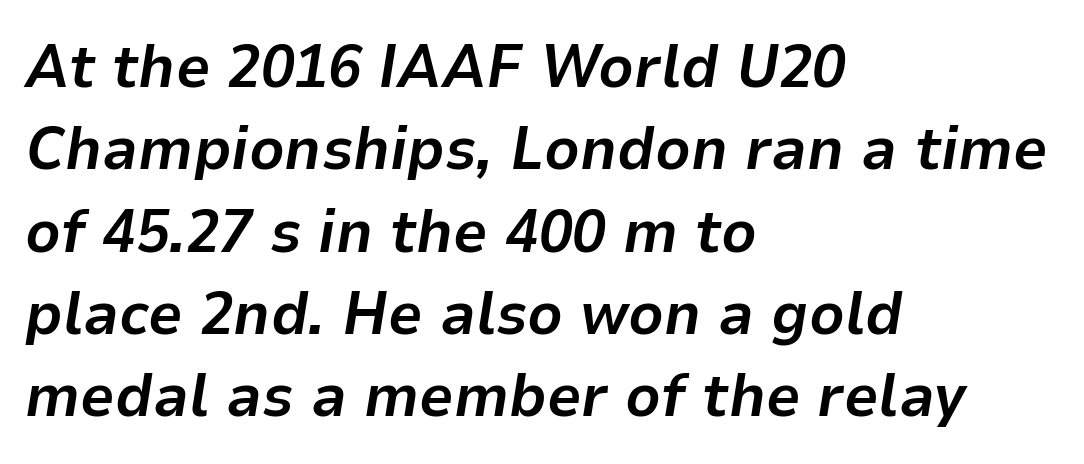
{"italic": "yes", "lean": "right", "slant_degrees": 9, "bold": "yes", "weight": "bold", "width": "normal", "stroke_contrast": "low", "x_height": "medium", "monospaced": "no", "underline": "no", "align": "left", "line_spacing": "normal", "line_spacing_ratio": 1.35, "letter_spacing": "normal", "letter_spacing_em": 0.0, "glyph_px": 61}
